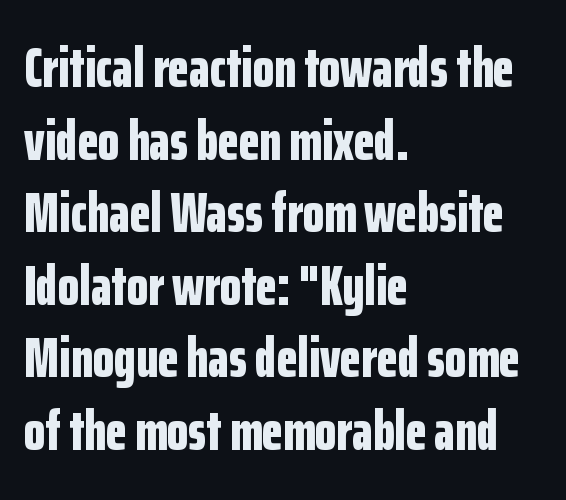
The image shows 55 px bold, condensed sans-serif type, upright; set left-aligned, normal line spacing (1.32x), normal letter spacing, not underlined; low stroke contrast and a medium x-height.
